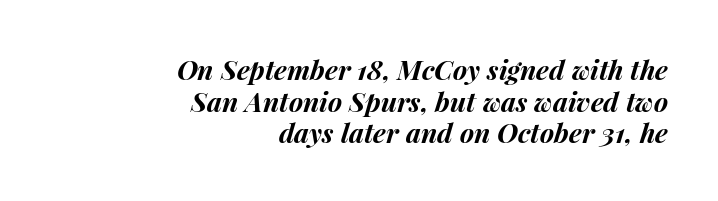
The image shows 27 px bold type, italic (leaning right); set right-aligned, line spacing 1.17x, normal letter spacing, not underlined.
